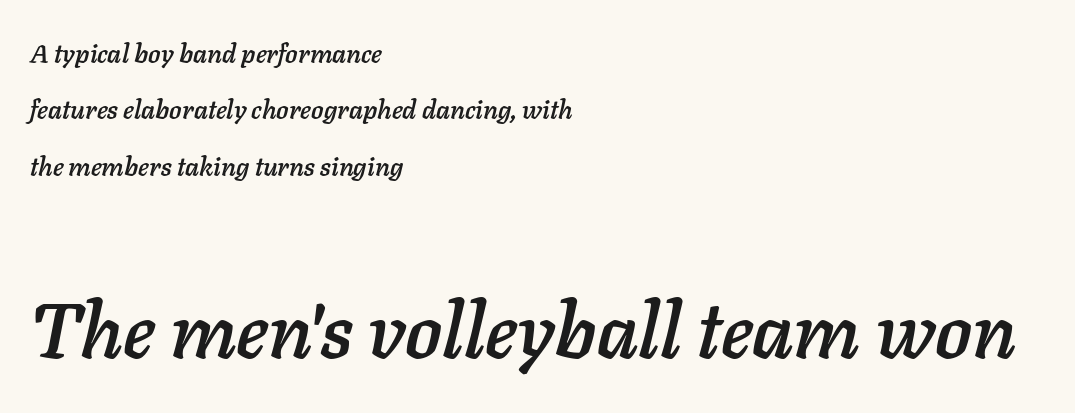
Q: Is the text italic (slanted)? A: Yes, it leans right by about 11 degrees.
Q: Is the text underlined? A: No.
Q: How is the paragraph aligned? A: Left-aligned.
Q: Is the spacing between letters normal or unusually wide? A: Normal.
Q: Is the spacing between lines tight, normal or loose? A: Loose.
Q: Which block of text is set in a larger size, the first (top) or the second (bottom)? A: The second (bottom) one.
Q: Width (condensed, normal, or wide)? A: Normal.
Q: Stroke contrast? A: Low.
Q: x-height? A: Medium.
Q: Monospaced? A: No.
